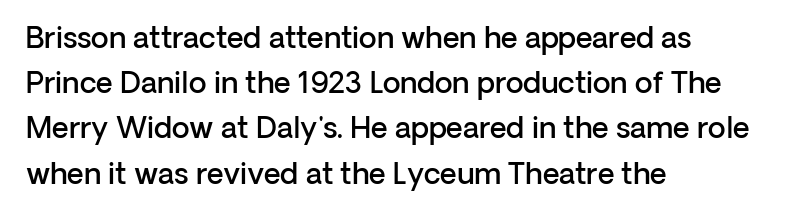
Does the leading feel generous? No, just average. How heavy is the stroke? Medium-heavy — a semibold, shy of bold. You could not count columns in this text — the font is proportionally spaced. Is the letter spacing exaggerated? No — it looks like the ordinary default.
